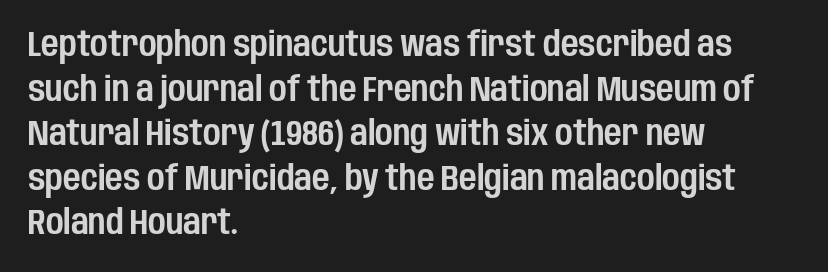
Q: Is the text italic (slanted)? A: No, it is upright.
Q: Is the typeface a serif or a sans-serif typeface? A: Sans-serif.
Q: Is the text underlined? A: No.
Q: How is the paragraph aligned? A: Left-aligned.
Q: Is the spacing between letters normal or unusually wide? A: Normal.
Q: Is the spacing between lines tight, normal or loose? A: Normal.
Q: Width (condensed, normal, or wide)? A: Condensed.
Q: Stroke contrast? A: Low.
Q: x-height? A: Large.
Q: Monospaced? A: No.
